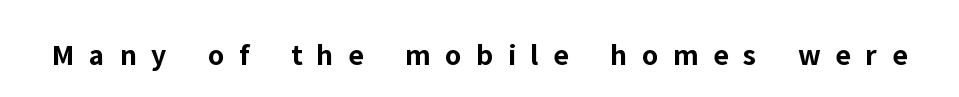
Q: Is the text bold? A: Yes.
Q: Is the text italic (slanted)? A: No, it is upright.
Q: Is the typeface a serif or a sans-serif typeface? A: Sans-serif.
Q: Is the text underlined? A: No.
Q: Is the spacing between letters normal or unusually wide? A: Unusually wide.
Q: Width (condensed, normal, or wide)? A: Normal.
Q: Stroke contrast? A: Low.
Q: x-height? A: Medium.
Q: Monospaced? A: No.
